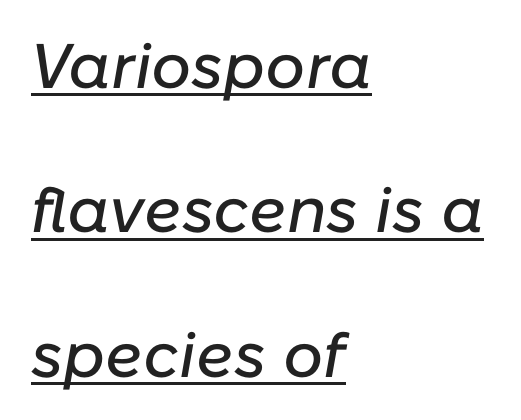
{"italic": "yes", "lean": "right", "slant_degrees": 10, "width": "normal", "stroke_contrast": "low", "x_height": "medium", "monospaced": "no", "underline": "yes", "align": "left", "line_spacing": "loose", "line_spacing_ratio": 2.29, "letter_spacing": "normal", "letter_spacing_em": 0.0, "glyph_px": 63}
